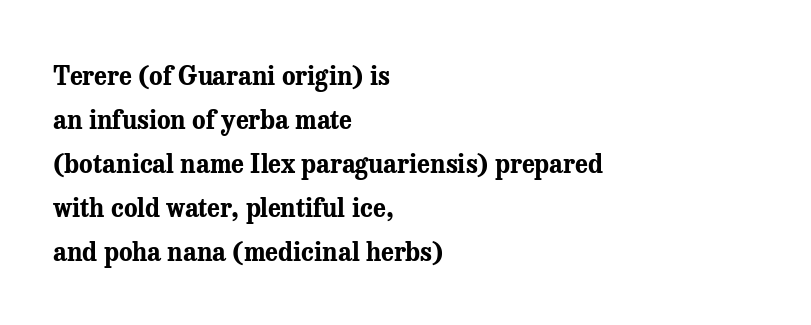
Horizontal alignment here is leftward, the default for most running prose. Does the weight exceed regular? Yes, all the way to bold. Look at the tracking — it's just the regular setting, nothing added. Anything drawn beneath the words? Only blank space.
